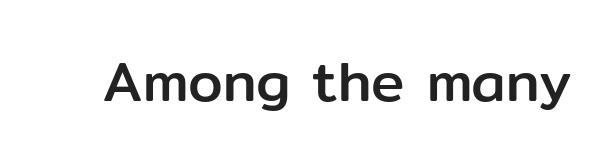
{"serif": "no", "italic": "no", "width": "normal", "stroke_contrast": "low", "x_height": "medium", "monospaced": "no", "underline": "no", "letter_spacing": "normal", "letter_spacing_em": 0.0, "glyph_px": 56}
